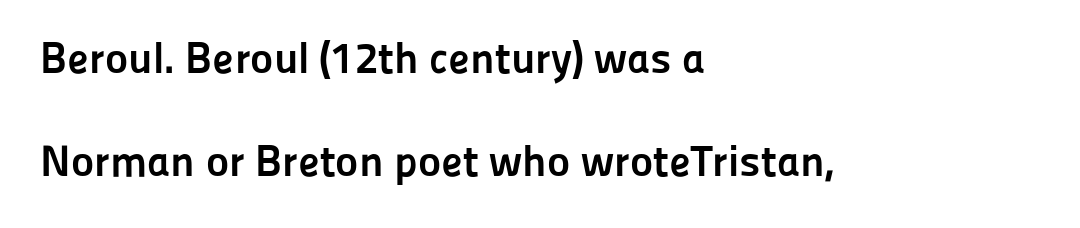
The words here are not underlined. These lines are set flush left with a ragged right edge. Rows of type keep a wide berth in the vertical direction. Serifs: no, the terminals of the letterforms are clean. A roman cut, with each character standing at attention. There is no visible air inserted between adjacent glyphs.
